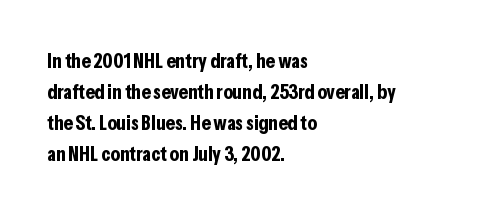
Posture: vertical. A classic flush-left, rag-right setting is used for this passage. Horizontal bands of white between lines are of average thickness. Each word holds together tightly as a unit, with standard inter-letter gaps. The font is running at its bold setting.
